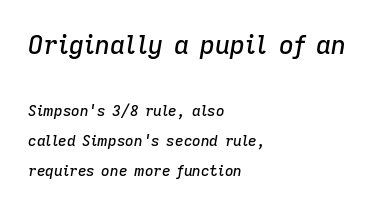
Q: Is the text italic (slanted)? A: Yes, it leans right by about 9 degrees.
Q: Is the text underlined? A: No.
Q: How is the paragraph aligned? A: Left-aligned.
Q: Is the spacing between letters normal or unusually wide? A: Normal.
Q: Is the spacing between lines tight, normal or loose? A: Loose.
Q: Which block of text is set in a larger size, the first (top) or the second (bottom)? A: The first (top) one.
